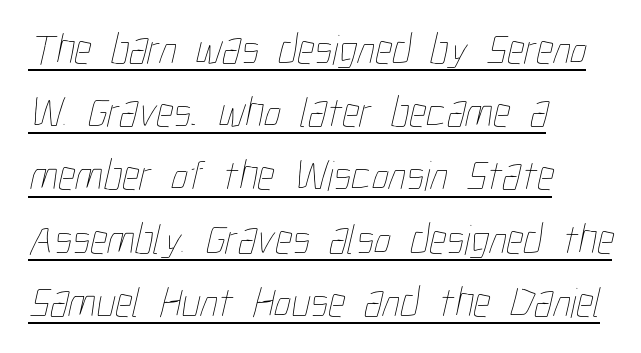
{"bold": "no", "weight": "thin", "width": "condensed", "stroke_contrast": "low", "x_height": "medium", "monospaced": "no", "underline": "yes", "align": "left", "line_spacing": "normal", "line_spacing_ratio": 1.47, "letter_spacing": "normal", "letter_spacing_em": 0.0, "glyph_px": 43}
